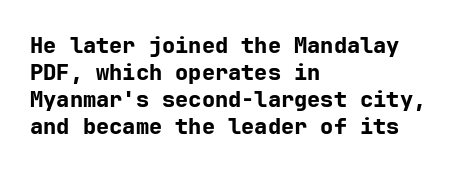
The image shows 22 px bold type, upright; set left-aligned, line spacing 1.22x, normal letter spacing, not underlined.
